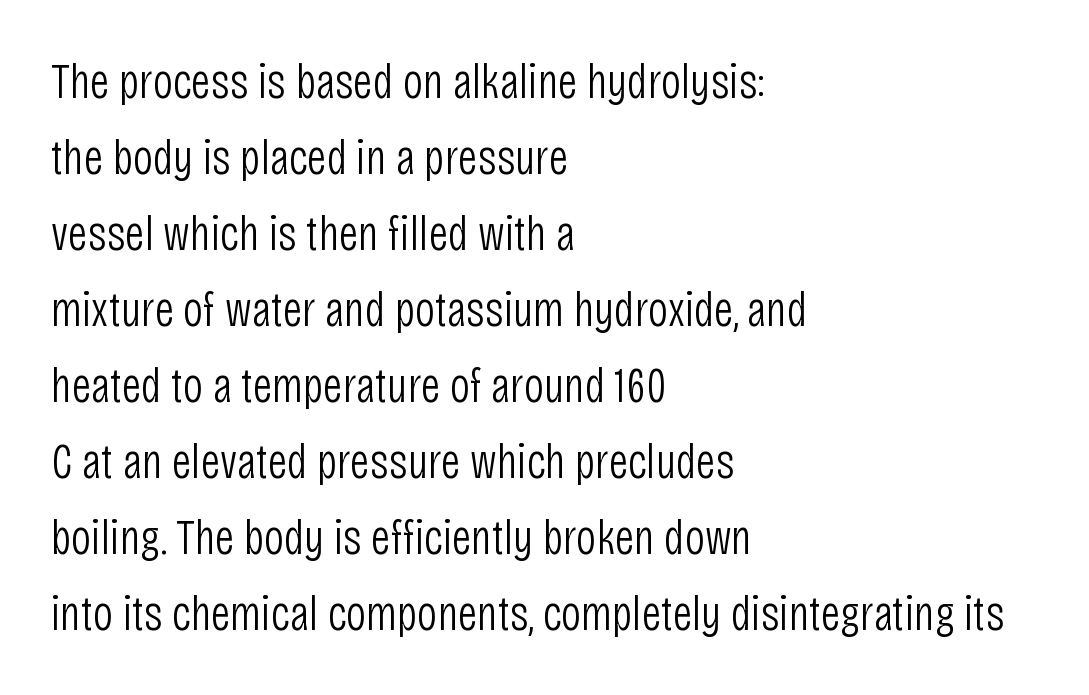
Glyph-to-glyph distance matches everyday printed text. Heaviness? Minimal to ordinary, like unemphasized prose. Do the letters lean? They stand straight. You could not count columns in this text — the font is proportionally spaced. Horizontally, the lines are justified to the leading edge only. Is this a sans? Yes — the strokes have no serifs.
